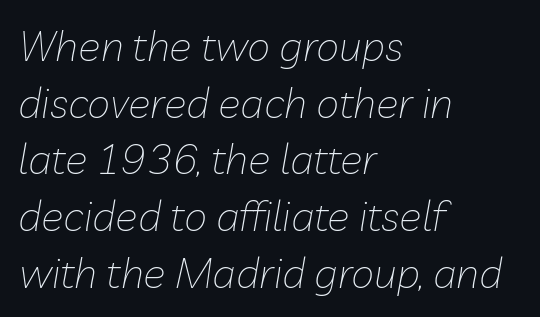
Q: Is the text bold? A: No.
Q: Is the text italic (slanted)? A: Yes, it leans right by about 10 degrees.
Q: Is the text underlined? A: No.
Q: How is the paragraph aligned? A: Left-aligned.
Q: Is the spacing between letters normal or unusually wide? A: Normal.
Q: Is the spacing between lines tight, normal or loose? A: Normal.
Q: Width (condensed, normal, or wide)? A: Normal.
Q: Stroke contrast? A: Low.
Q: x-height? A: Medium.
Q: Monospaced? A: No.
